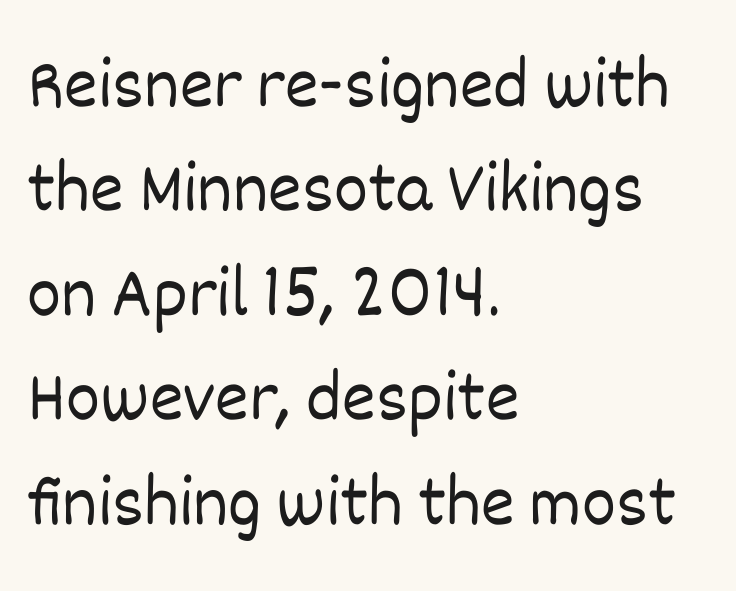
{"italic": "no", "bold": "no", "weight": "light", "width": "normal", "stroke_contrast": "low", "x_height": "large", "monospaced": "no", "underline": "no", "align": "left", "line_spacing": "normal", "line_spacing_ratio": 1.45, "letter_spacing": "normal", "letter_spacing_em": 0.0, "glyph_px": 72}
